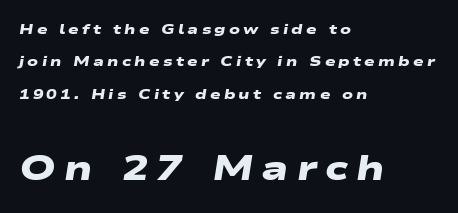
Q: Is the text bold? A: Yes.
Q: Is the typeface a serif or a sans-serif typeface? A: Sans-serif.
Q: Is the text underlined? A: No.
Q: How is the paragraph aligned? A: Left-aligned.
Q: Is the spacing between letters normal or unusually wide? A: Unusually wide.
Q: Is the spacing between lines tight, normal or loose? A: Loose.
Q: Which block of text is set in a larger size, the first (top) or the second (bottom)? A: The second (bottom) one.
Q: Width (condensed, normal, or wide)? A: Wide.
Q: Stroke contrast? A: Low.
Q: x-height? A: Medium.
Q: Monospaced? A: No.
